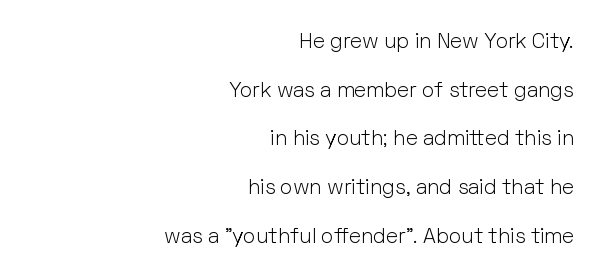
Q: Is the text bold? A: No.
Q: Is the text italic (slanted)? A: No, it is upright.
Q: Is the text underlined? A: No.
Q: How is the paragraph aligned? A: Right-aligned.
Q: Is the spacing between letters normal or unusually wide? A: Normal.
Q: Is the spacing between lines tight, normal or loose? A: Loose.
